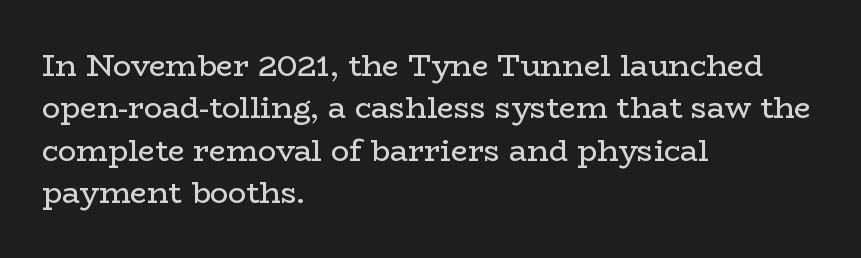
The image shows 30 px regular-weight, wide serif type, upright; set left-aligned, normal line spacing (1.41x), normal letter spacing, not underlined; low stroke contrast and a medium x-height.
